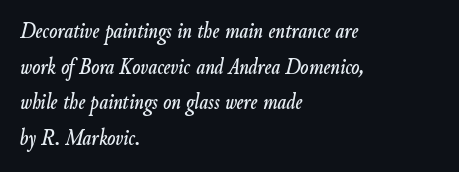
{"italic": "yes", "lean": "right", "slant_degrees": 9, "underline": "no", "align": "left", "line_spacing": "normal", "line_spacing_ratio": 1.48, "letter_spacing": "normal", "letter_spacing_em": 0.0, "glyph_px": 24}
